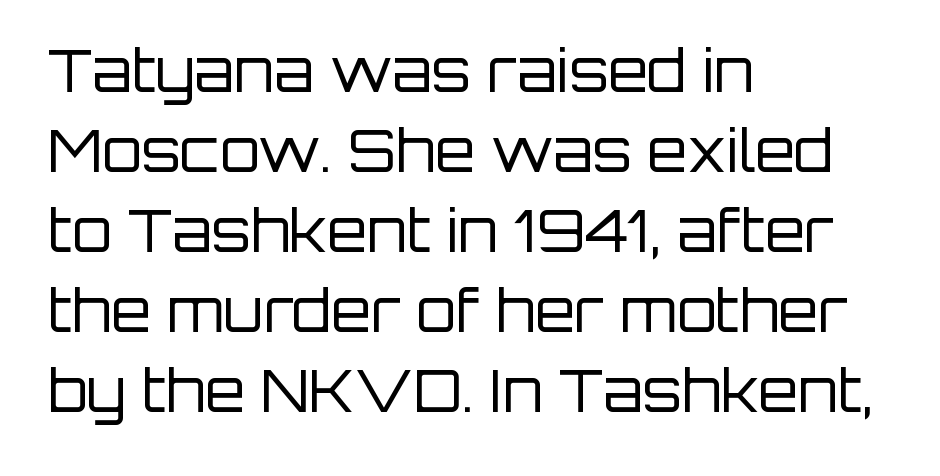
{"serif": "no", "italic": "no", "bold": "no", "weight": "regular", "width": "normal", "stroke_contrast": "low", "x_height": "large", "monospaced": "no", "underline": "no", "align": "left", "line_spacing": "normal", "line_spacing_ratio": 1.38, "letter_spacing": "normal", "letter_spacing_em": 0.0, "glyph_px": 58}
